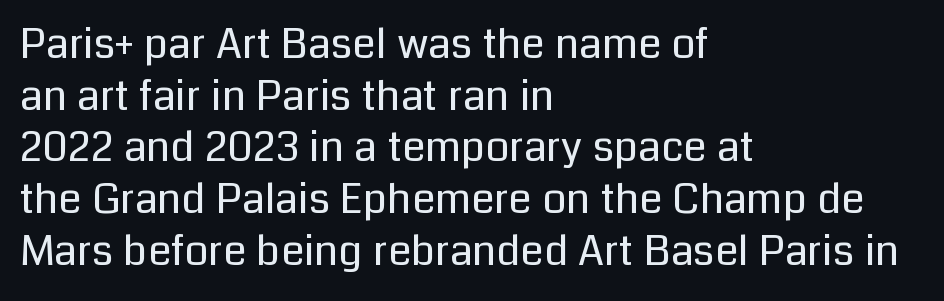
The letterforms sit at book weight or below. Serif or sans? Sans — the stroke terminals are bare. Ascenders rise straight up at ninety degrees. Descender tails drop into unmarked territory. Tracking here is standard; glyphs follow each other at the usual distance.
